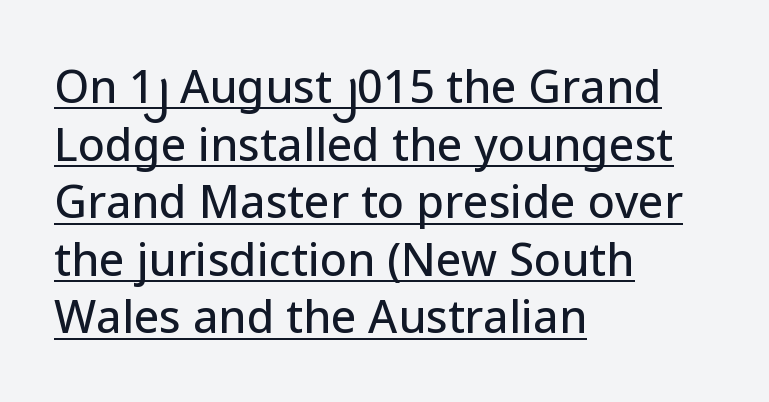
Q: Is the text italic (slanted)? A: No, it is upright.
Q: Is the typeface a serif or a sans-serif typeface? A: Sans-serif.
Q: Is the text underlined? A: Yes.
Q: How is the paragraph aligned? A: Left-aligned.
Q: Is the spacing between letters normal or unusually wide? A: Normal.
Q: Is the spacing between lines tight, normal or loose? A: Normal.
Q: Width (condensed, normal, or wide)? A: Normal.
Q: Stroke contrast? A: Low.
Q: x-height? A: Medium.
Q: Monospaced? A: No.
